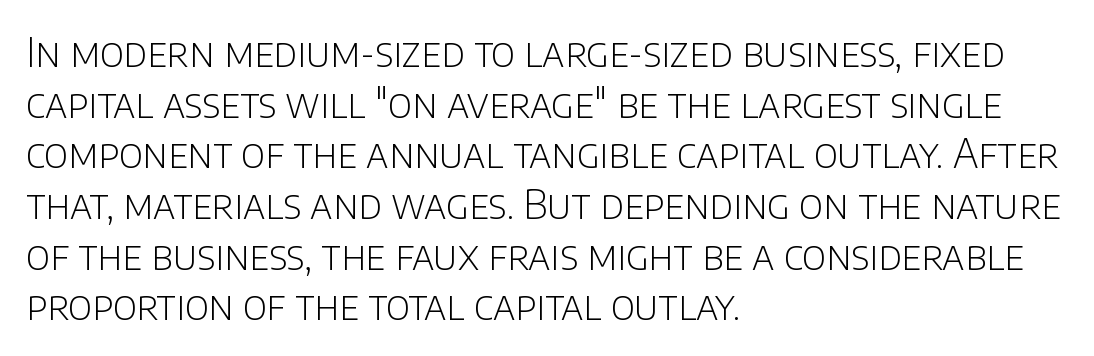
The image shows 39 px light sans-serif type, upright; set left-aligned, normal line spacing (1.3x), normal letter spacing, not underlined; low stroke contrast and a large x-height.
